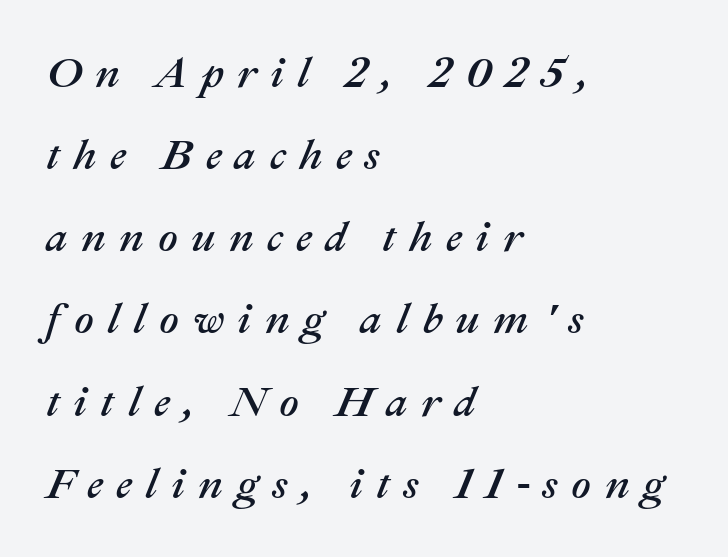
Q: Is the text italic (slanted)? A: Yes, it leans right by about 22 degrees.
Q: Is the text underlined? A: No.
Q: How is the paragraph aligned? A: Left-aligned.
Q: Is the spacing between letters normal or unusually wide? A: Unusually wide.
Q: Is the spacing between lines tight, normal or loose? A: Loose.
Q: Width (condensed, normal, or wide)? A: Normal.
Q: Stroke contrast? A: Medium.
Q: x-height? A: Medium.
Q: Monospaced? A: No.
